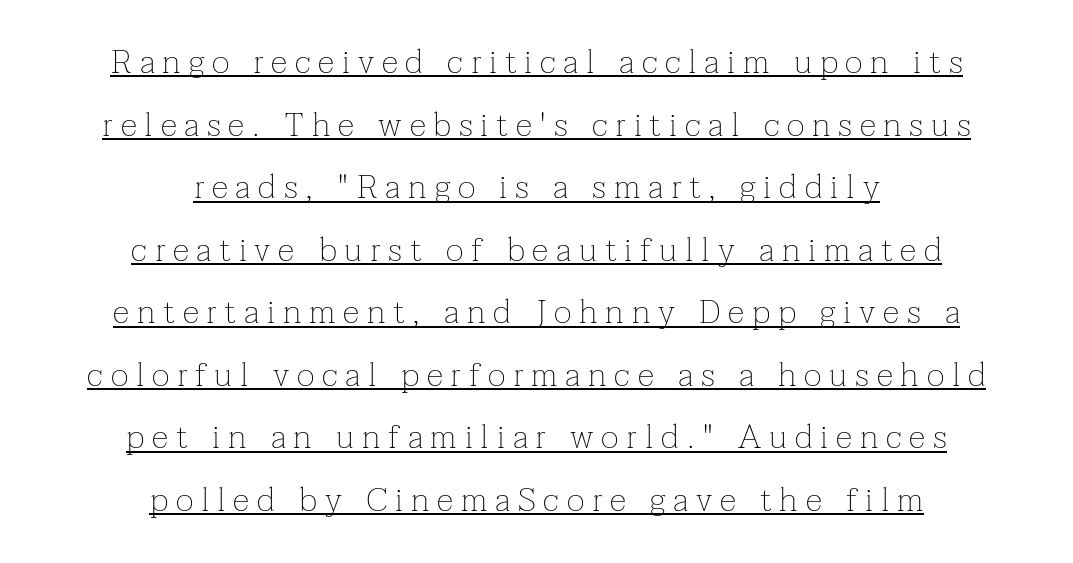
{"serif": "yes", "italic": "no", "bold": "no", "weight": "thin", "width": "normal", "stroke_contrast": "low", "x_height": "medium", "monospaced": "no", "underline": "yes", "align": "center", "line_spacing_ratio": 1.84, "letter_spacing": "wide", "letter_spacing_em": 0.23, "glyph_px": 34}
